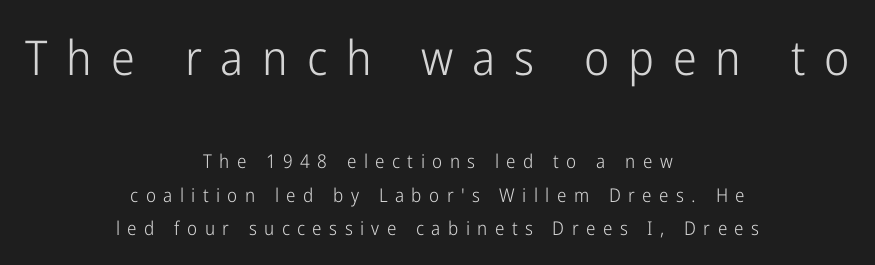
The initial chunk of copy outweighs the following chunk in type size. The baseline area is clear. The face used here is proportionally spaced, like ordinary book or web type. Leftover space on each line is divided equally before and after the words.
